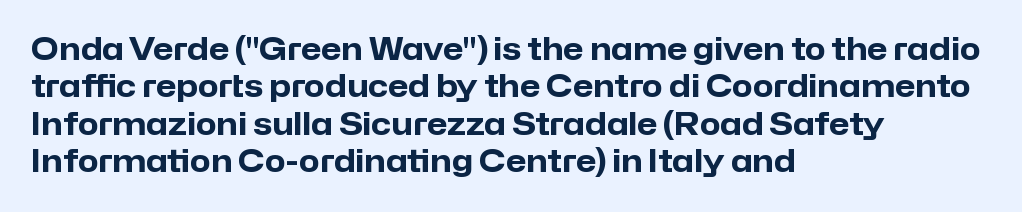
The image shows 30 px heavy sans-serif type, upright; set left-aligned, normal line spacing (1.25x), normal letter spacing, not underlined; low stroke contrast and a medium x-height.
